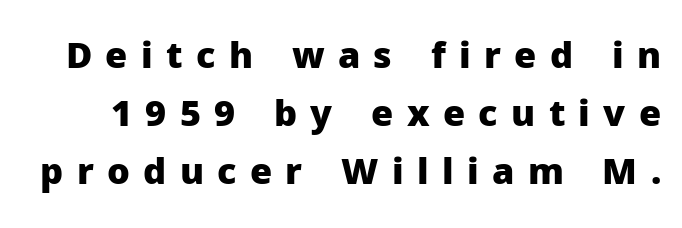
I'd call this a sans setting — the letters go barefoot. You'd pick this weight for a headline — it's a proper bold. Tall strokes in this sample are plumb rather than angled. Varying glyph widths throughout — classic text-font behaviour. In terms of letterspacing, this is a distinctly airy, spread setting.
